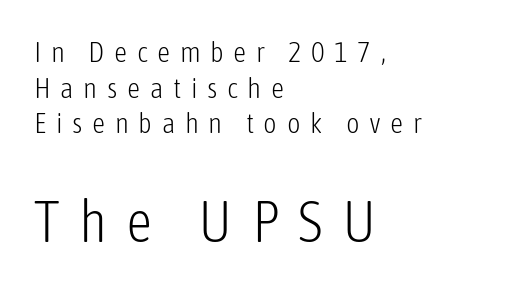
The image shows 58 px light, condensed sans-serif type, upright; set left-aligned, line spacing 1.23x, unusually wide letter spacing (+0.33 em), not underlined; the second (bottom) block is 2.0x larger; low stroke contrast and a medium x-height.
